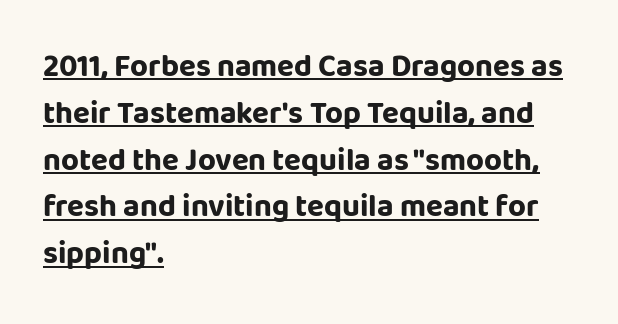
Rows of type keep a routine distance in the vertical direction. A full-strength bold gives these letters their thick strokes. Caption: multi-line text, flush left, ragged right. Stroke terminals: plain, sans-serif. Tracking here is standard; glyphs follow each other at the usual distance.
